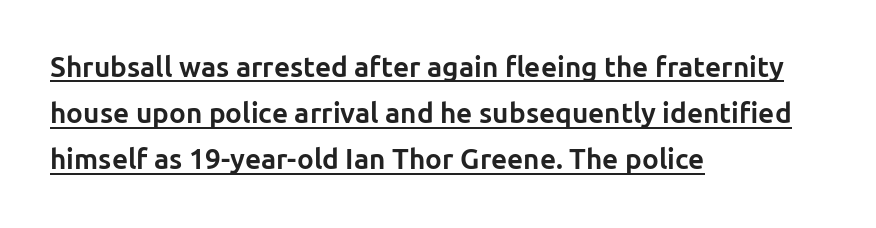
The image shows 28 px bold sans-serif type, upright; set left-aligned, normal line spacing (1.65x), normal letter spacing, underlined; low stroke contrast and a medium x-height.
